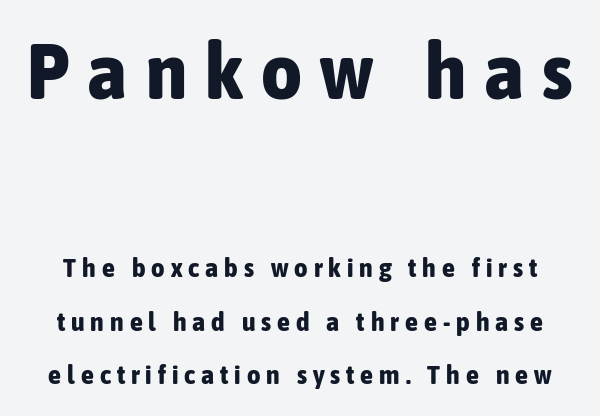
Italic: no, the glyphs are upright roman. Compared with an ordinary text face, these strokes are far heavier — a full bold. Here the glyphs are tracked loosely, breaking word shapes into spaced letters. This block would shrink considerably if given ordinary leading; it's expanded now. Nope, no serifs anywhere on these letters.
